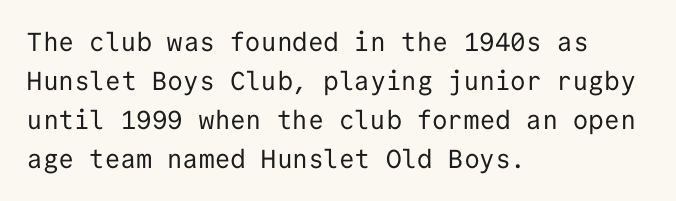
Each new line begins a customary step beneath the previous one. Students, note that the glyphs here touch the page at normal intervals. Letters rest on an invisible, unmarked baseline. Posture: upright roman.
